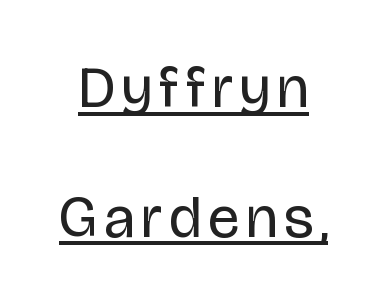
The passage shown is underscored from start to finish. Spacing verdict: proportional, widths tailored to each character. Nothing heavy about these letters — not bold at all. Every character sits straight up, as roman type does. What's the leading like? Stretched, with rows far apart.
